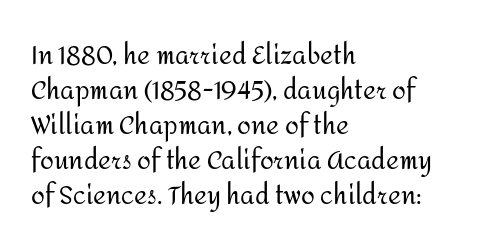
Q: Is the text bold? A: No.
Q: Is the text italic (slanted)? A: No, it is upright.
Q: Is the text underlined? A: No.
Q: How is the paragraph aligned? A: Left-aligned.
Q: Is the spacing between letters normal or unusually wide? A: Normal.
Q: Is the spacing between lines tight, normal or loose? A: Normal.
